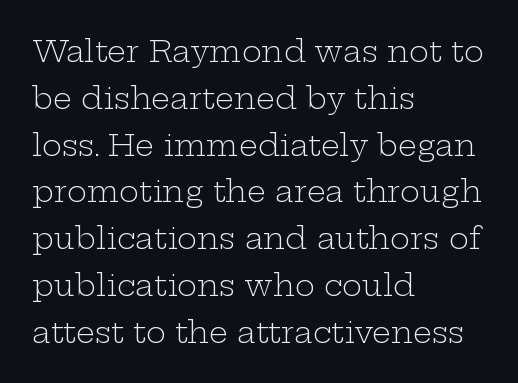
Inter-character spacing is left at the font's built-in metrics. The passage shown stacks its lines at a standard gap. Observe the serifs anchoring each vertical stroke in this sample. The cut favours lightness, reaching ordinary text weight at its darkest.
